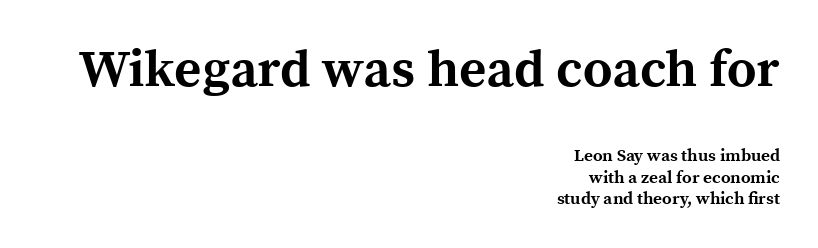
{"serif": "yes", "italic": "no", "bold": "yes", "weight": "bold", "width": "normal", "x_height": "medium", "monospaced": "no", "underline": "no", "align": "right", "line_spacing": "normal", "line_spacing_ratio": 1.26, "letter_spacing": "normal", "letter_spacing_em": 0.0, "larger_block": "first", "size_ratio": 3.06, "glyph_px": 52}
